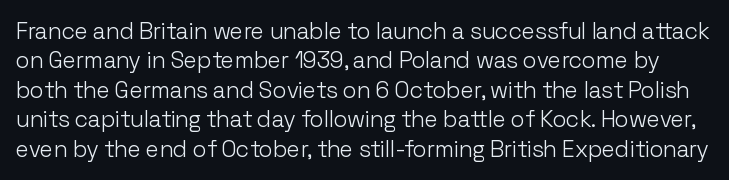
The image shows 23 px text type, upright; set normal line spacing (1.28x), normal letter spacing, not underlined.
